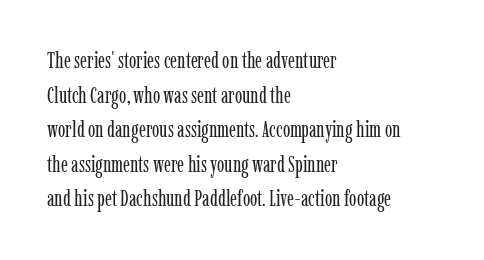
Which margin do the lines hug? The left one — the right edge is uneven. This is roman type, the default non-slanted kind. Summary of vertical rhythm: regular, with standard interline spacing. These glyphs show unthickened strokes, regular width or finer. The rendering keeps characters at their native spacing. The gap between lines stays unmarked.
